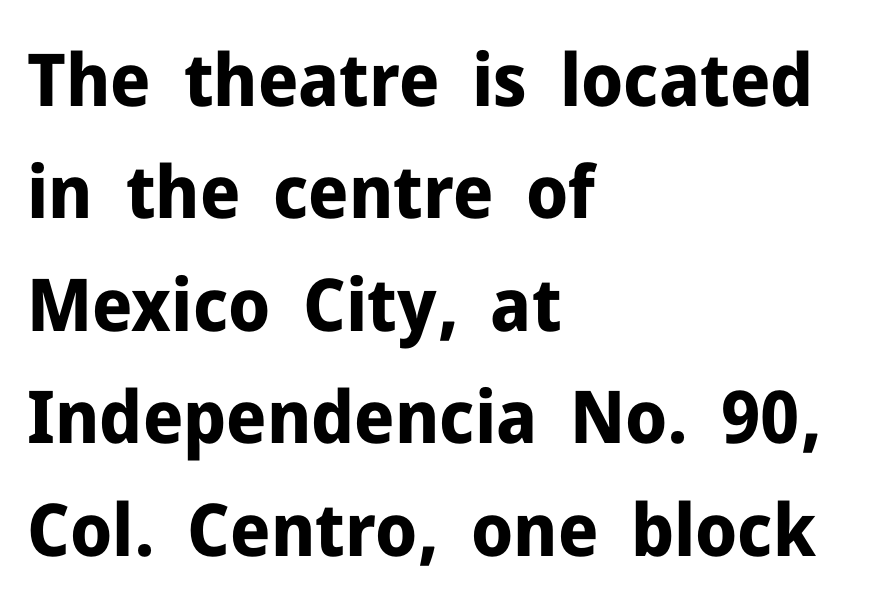
This rendering features lettering with no underline. The vertical gap from one line to the next is medium. The font family rendered here belongs to the sans-serif group. Every character sits straight up, as roman type does. Each letter keeps its own natural width here, so spacing adapts to shape.
